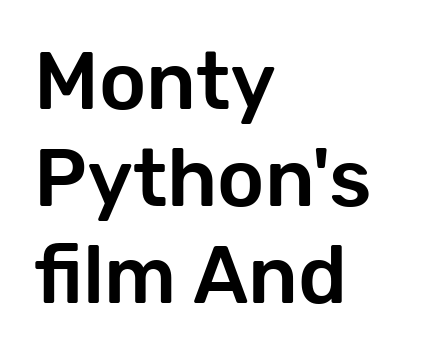
{"serif": "no", "italic": "no", "width": "normal", "stroke_contrast": "low", "x_height": "medium", "monospaced": "no", "underline": "no", "align": "left", "line_spacing_ratio": 1.21, "letter_spacing": "normal", "letter_spacing_em": 0.0, "glyph_px": 80}
